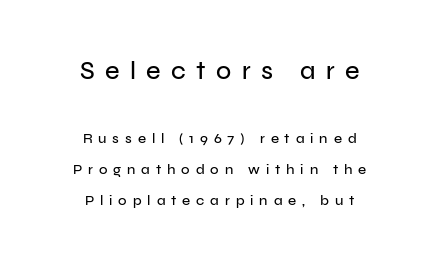
The image shows 25 px text type, upright; set centered, loose line spacing (2.2x), unusually wide letter spacing (+0.42 em), not underlined; the first (top) block is 1.79x larger.
